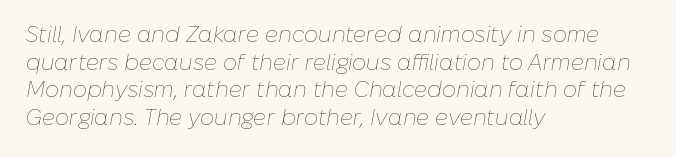
Q: Is the text bold? A: No.
Q: Is the text italic (slanted)? A: Yes, it leans right by about 10 degrees.
Q: Is the text underlined? A: No.
Q: How is the paragraph aligned? A: Left-aligned.
Q: Is the spacing between letters normal or unusually wide? A: Normal.
Q: Is the spacing between lines tight, normal or loose? A: Normal.
